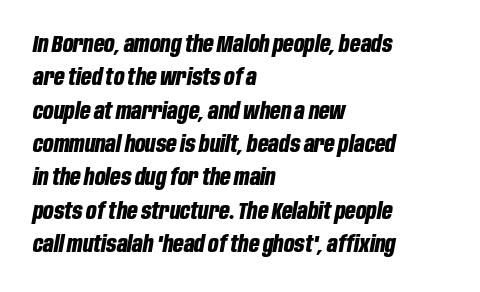
Q: Is the text bold? A: Yes.
Q: Is the text italic (slanted)? A: Yes, it leans right by about 10 degrees.
Q: Is the text underlined? A: No.
Q: How is the paragraph aligned? A: Left-aligned.
Q: Is the spacing between letters normal or unusually wide? A: Normal.
Q: Is the spacing between lines tight, normal or loose? A: Normal.
